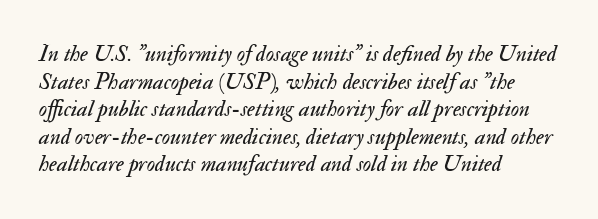
{"italic": "yes", "lean": "right", "slant_degrees": 17, "bold": "no", "underline": "no", "align": "left", "line_spacing_ratio": 1.2, "letter_spacing": "normal", "letter_spacing_em": 0.0, "glyph_px": 23}
